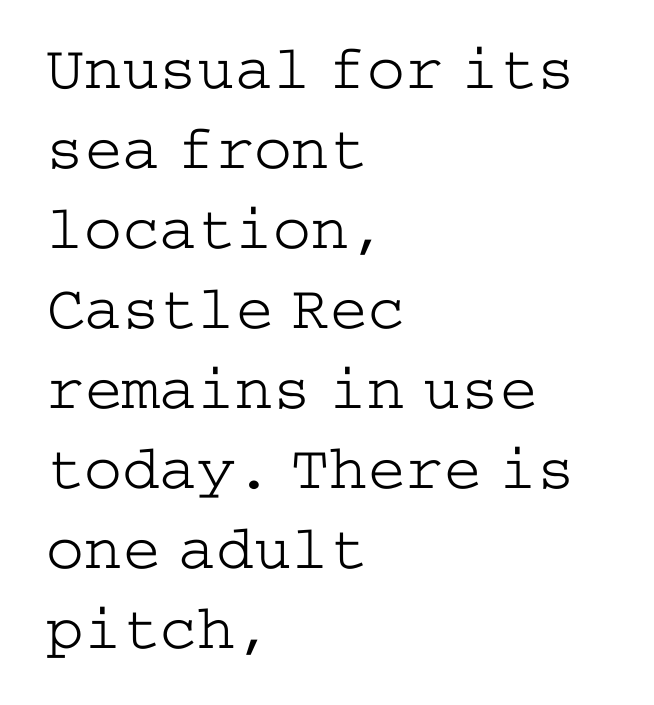
Where is the straight margin? On the left. The line texture is even and compact thanks to regular tracking. Each stroke keeps to a modest, everyday thickness or less. These lines sit exactly where default settings would place them.
